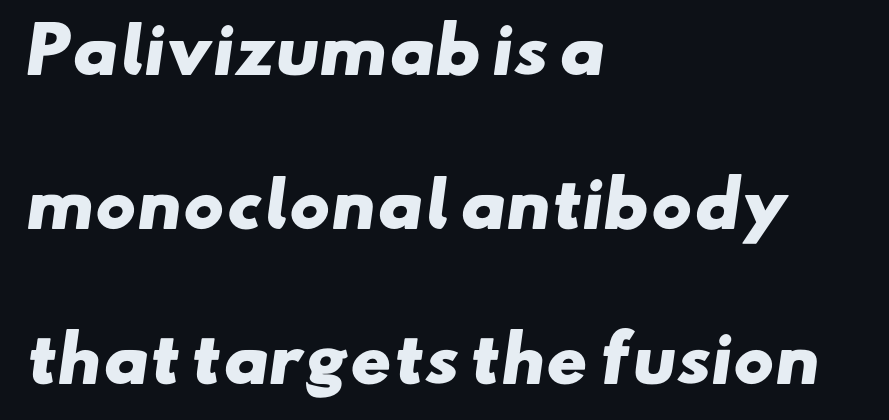
Q: Is the text bold? A: Yes.
Q: Is the typeface a serif or a sans-serif typeface? A: Sans-serif.
Q: Is the text underlined? A: No.
Q: How is the paragraph aligned? A: Left-aligned.
Q: Is the spacing between letters normal or unusually wide? A: Normal.
Q: Is the spacing between lines tight, normal or loose? A: Loose.
Q: Width (condensed, normal, or wide)? A: Wide.
Q: Stroke contrast? A: Low.
Q: x-height? A: Small.
Q: Monospaced? A: No.
